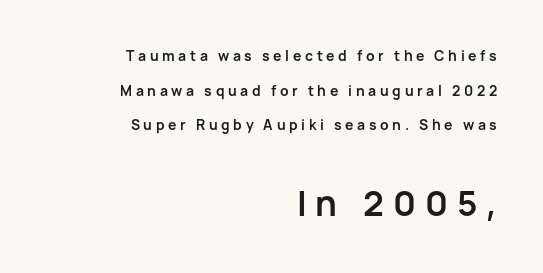
{"serif": "no", "italic": "no", "bold": "yes", "weight": "semibold", "width": "normal", "stroke_contrast": "low", "x_height": "medium", "monospaced": "no", "underline": "no", "align": "right", "line_spacing": "loose", "line_spacing_ratio": 2.47, "letter_spacing": "wide", "letter_spacing_em": 0.26, "larger_block": "second", "size_ratio": 2.5, "glyph_px": 35}
